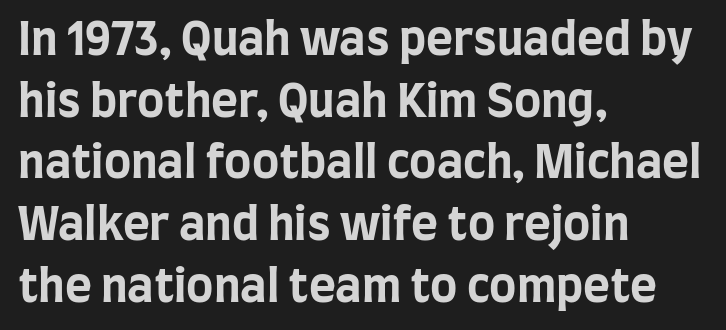
{"serif": "no", "italic": "no", "bold": "yes", "weight": "bold", "width": "condensed", "stroke_contrast": "low", "x_height": "large", "monospaced": "no", "underline": "no", "align": "left", "line_spacing": "normal", "line_spacing_ratio": 1.34, "letter_spacing": "normal", "letter_spacing_em": 0.0, "glyph_px": 46}
